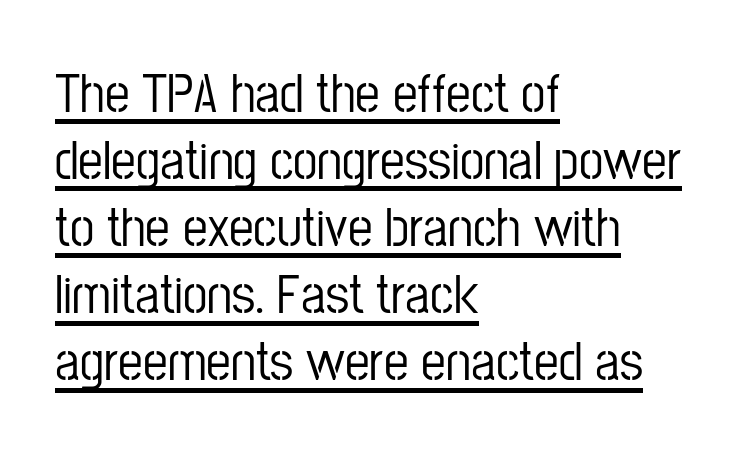
Q: Is the text italic (slanted)? A: No, it is upright.
Q: Is the typeface a serif or a sans-serif typeface? A: Sans-serif.
Q: Is the text underlined? A: Yes.
Q: How is the paragraph aligned? A: Left-aligned.
Q: Is the spacing between letters normal or unusually wide? A: Normal.
Q: Width (condensed, normal, or wide)? A: Condensed.
Q: Stroke contrast? A: Low.
Q: x-height? A: Medium.
Q: Monospaced? A: No.
